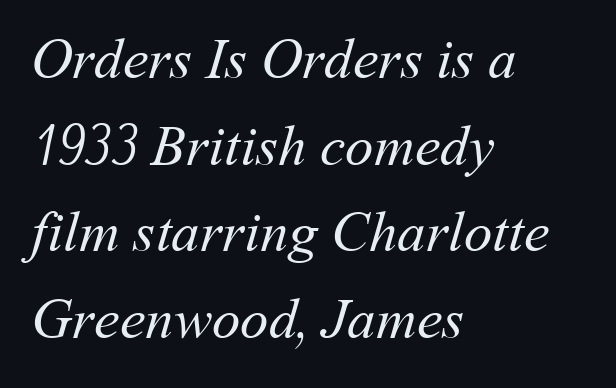
The weight tops out at a normal text grade. Glyph-to-glyph distance matches everyday printed text. You could not count columns in this text — the font is proportionally spaced. Rows of type keep a routine distance in the vertical direction. Anything drawn beneath the words? Only blank space. Where is the straight margin? On the left.
